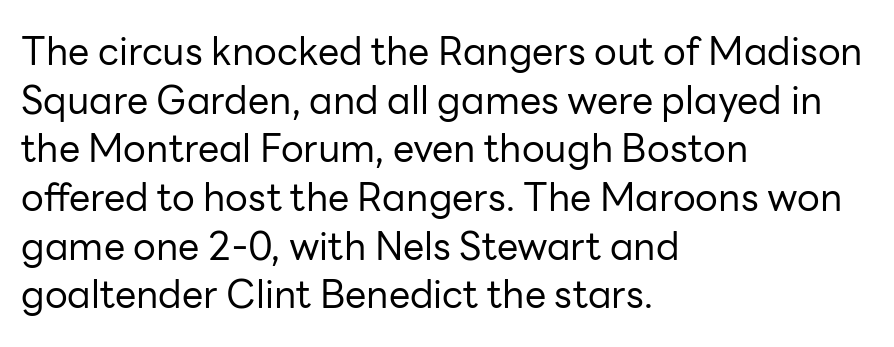
Q: Is the text bold? A: No.
Q: Is the text italic (slanted)? A: No, it is upright.
Q: Is the typeface a serif or a sans-serif typeface? A: Sans-serif.
Q: Is the text underlined? A: No.
Q: How is the paragraph aligned? A: Left-aligned.
Q: Is the spacing between letters normal or unusually wide? A: Normal.
Q: Is the spacing between lines tight, normal or loose? A: Normal.
Q: Width (condensed, normal, or wide)? A: Normal.
Q: Stroke contrast? A: Low.
Q: x-height? A: Medium.
Q: Monospaced? A: No.
